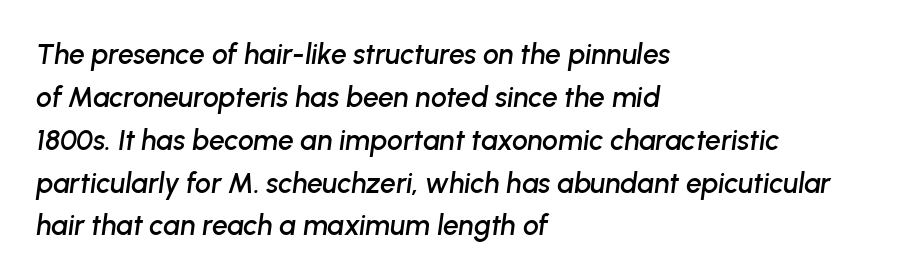
The image shows 28 px text type, italic (leaning right); set left-aligned, normal line spacing (1.53x), normal letter spacing, not underlined; low stroke contrast and a medium x-height.
